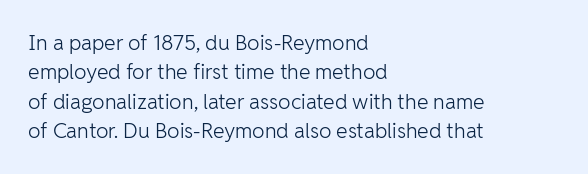
Q: Is the text bold? A: No.
Q: Is the text italic (slanted)? A: No, it is upright.
Q: Is the text underlined? A: No.
Q: How is the paragraph aligned? A: Left-aligned.
Q: Is the spacing between letters normal or unusually wide? A: Normal.
Q: Is the spacing between lines tight, normal or loose? A: Normal.
